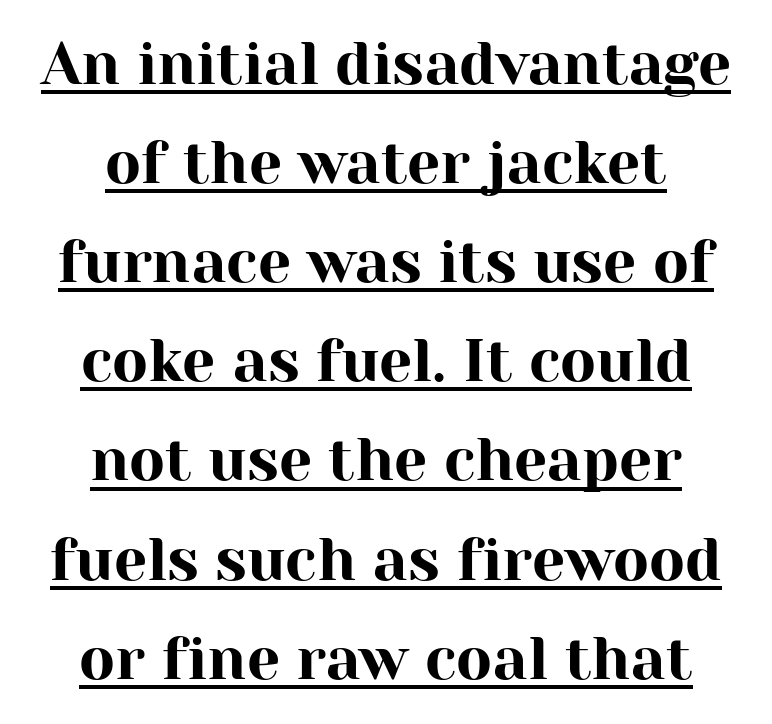
Q: Is the text italic (slanted)? A: No, it is upright.
Q: Is the typeface a serif or a sans-serif typeface? A: Serif.
Q: Is the text underlined? A: Yes.
Q: How is the paragraph aligned? A: Centered.
Q: Is the spacing between letters normal or unusually wide? A: Normal.
Q: Is the spacing between lines tight, normal or loose? A: Normal.
Q: Width (condensed, normal, or wide)? A: Normal.
Q: Stroke contrast? A: High.
Q: x-height? A: Medium.
Q: Monospaced? A: No.
